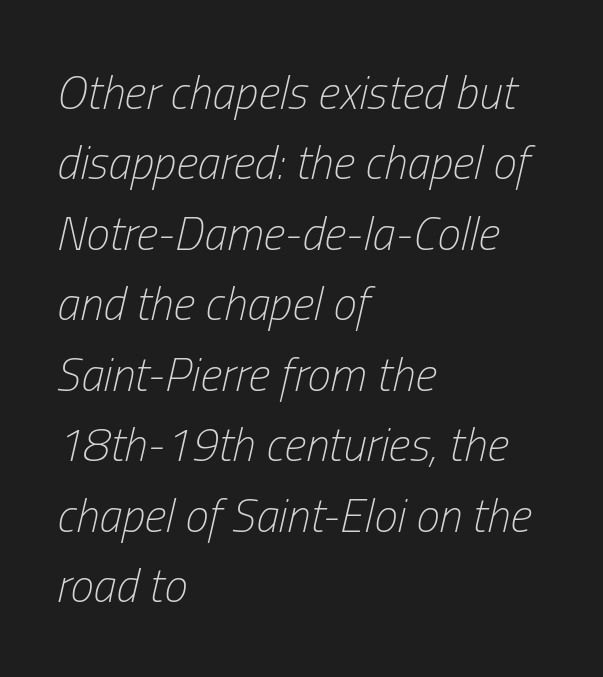
{"italic": "yes", "lean": "right", "slant_degrees": 13, "bold": "no", "weight": "light", "width": "condensed", "stroke_contrast": "low", "x_height": "medium", "monospaced": "no", "underline": "no", "align": "left", "line_spacing": "normal", "line_spacing_ratio": 1.5, "letter_spacing": "normal", "letter_spacing_em": 0.0, "glyph_px": 47}
